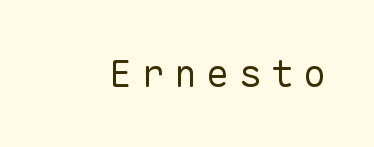
The image shows 38 px regular-weight sans-serif type, upright, monospaced; set unusually wide letter spacing (+0.25 em), not underlined; low stroke contrast and a medium x-height.
